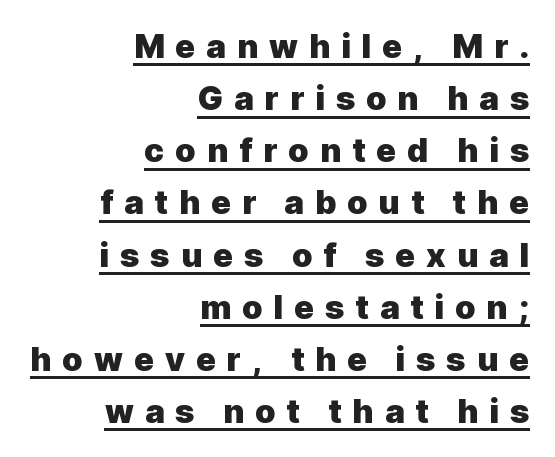
The image shows 33 px heavy sans-serif type, upright; set right-aligned, normal line spacing (1.58x), unusually wide letter spacing (+0.33 em), underlined; a medium x-height.
